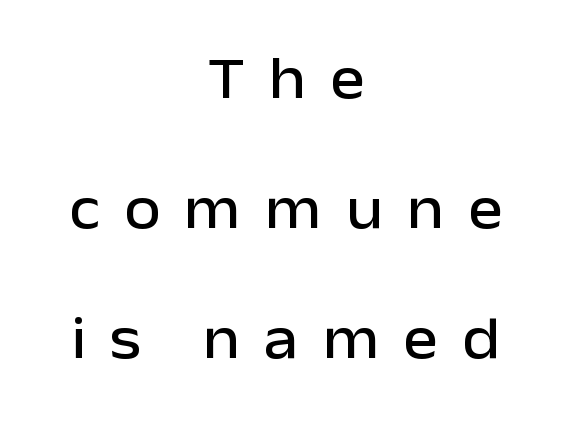
The image shows 59 px sans-serif type, upright; set centered, loose line spacing (2.2x), unusually wide letter spacing (+0.41 em), not underlined; low stroke contrast and a medium x-height.
